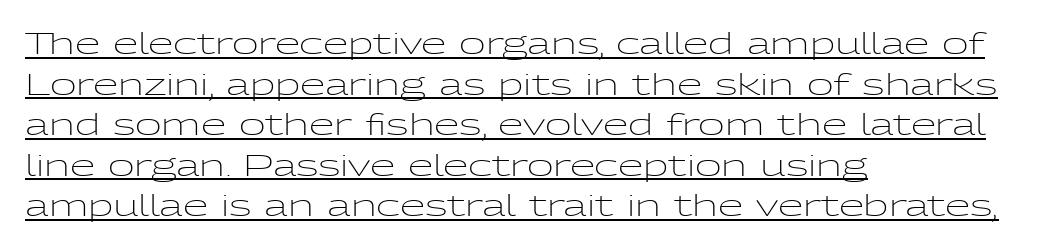
{"serif": "no", "italic": "no", "bold": "no", "weight": "light", "width": "wide", "stroke_contrast": "low", "x_height": "medium", "monospaced": "no", "underline": "yes", "align": "left", "line_spacing": "normal", "line_spacing_ratio": 1.4, "letter_spacing": "normal", "letter_spacing_em": 0.0, "glyph_px": 29}
